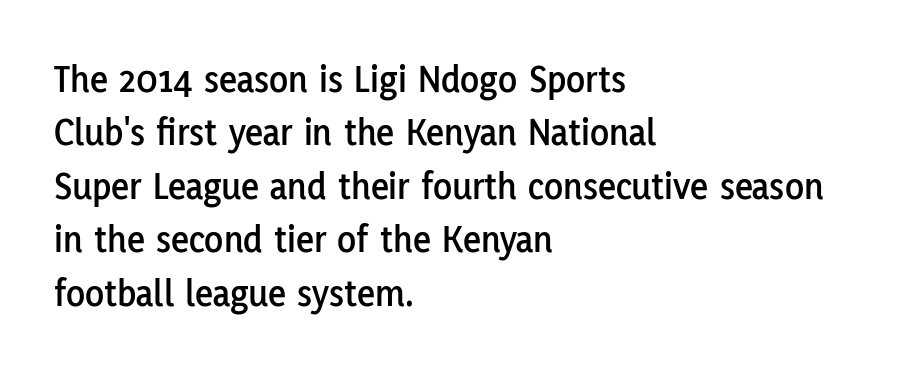
Q: Is the text italic (slanted)? A: No, it is upright.
Q: Is the typeface a serif or a sans-serif typeface? A: Sans-serif.
Q: Is the text underlined? A: No.
Q: How is the paragraph aligned? A: Left-aligned.
Q: Is the spacing between letters normal or unusually wide? A: Normal.
Q: Is the spacing between lines tight, normal or loose? A: Normal.
Q: Width (condensed, normal, or wide)? A: Normal.
Q: Stroke contrast? A: Low.
Q: x-height? A: Medium.
Q: Monospaced? A: No.
